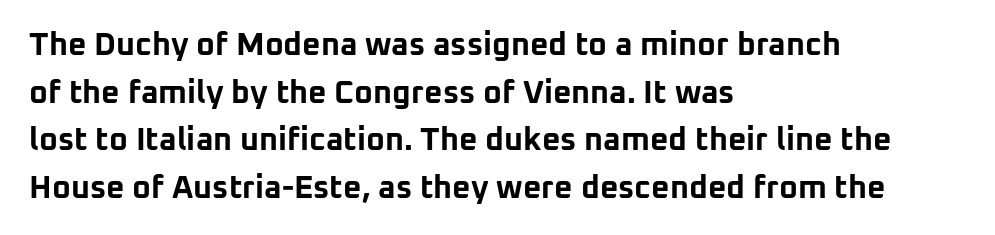
Q: Is the text bold? A: Yes.
Q: Is the text italic (slanted)? A: No, it is upright.
Q: Is the typeface a serif or a sans-serif typeface? A: Sans-serif.
Q: Is the text underlined? A: No.
Q: How is the paragraph aligned? A: Left-aligned.
Q: Is the spacing between letters normal or unusually wide? A: Normal.
Q: Is the spacing between lines tight, normal or loose? A: Normal.
Q: Width (condensed, normal, or wide)? A: Normal.
Q: Stroke contrast? A: Low.
Q: x-height? A: Medium.
Q: Monospaced? A: No.
